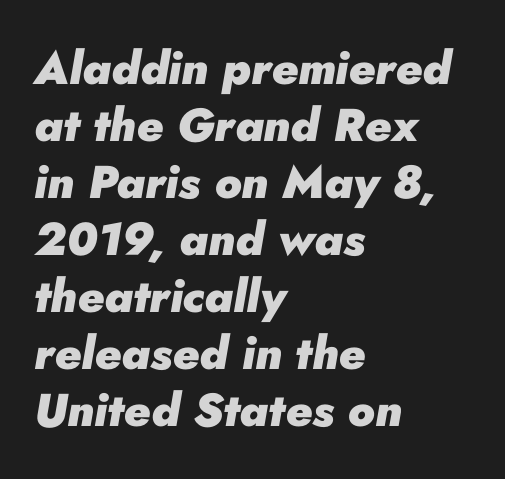
This rendering features lettering with no underline. Honestly, the letter spacing is just normal — you wouldn't notice it. The lettering tilts uniformly, giving the passage an italic look. Heavy, bold letterforms. The passage is arranged the way most books set body copy — flush left. The passage shown is typed in a proportional face where columns would drift.
